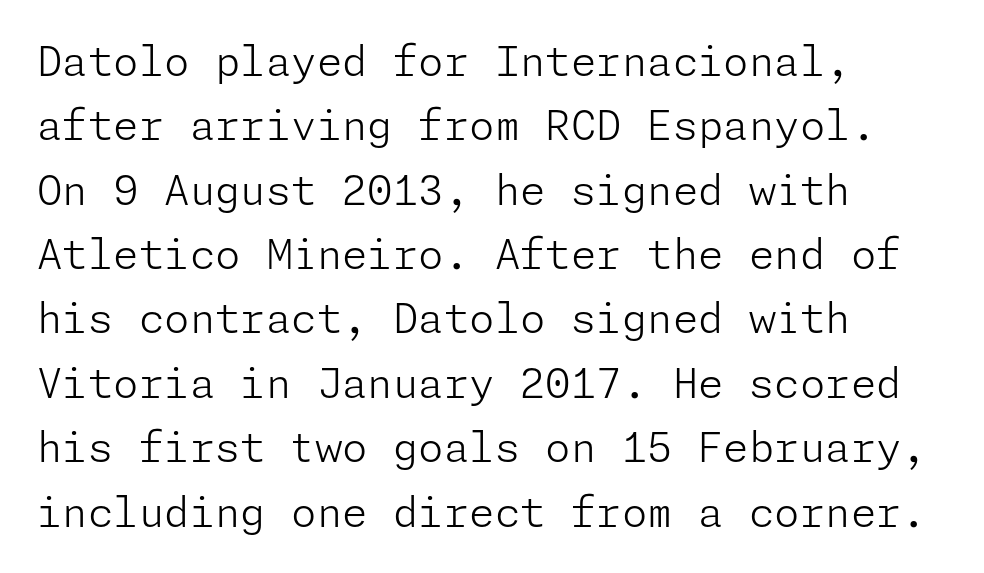
The face used here is a sans, in the tradition of grotesques and geometrics. Descenders hang freely into open space. No letter is thick-stroked: the sample isn't bold. Visually the block forms a straight wall on the left and a jagged coastline on the right. Posture: upright roman.
